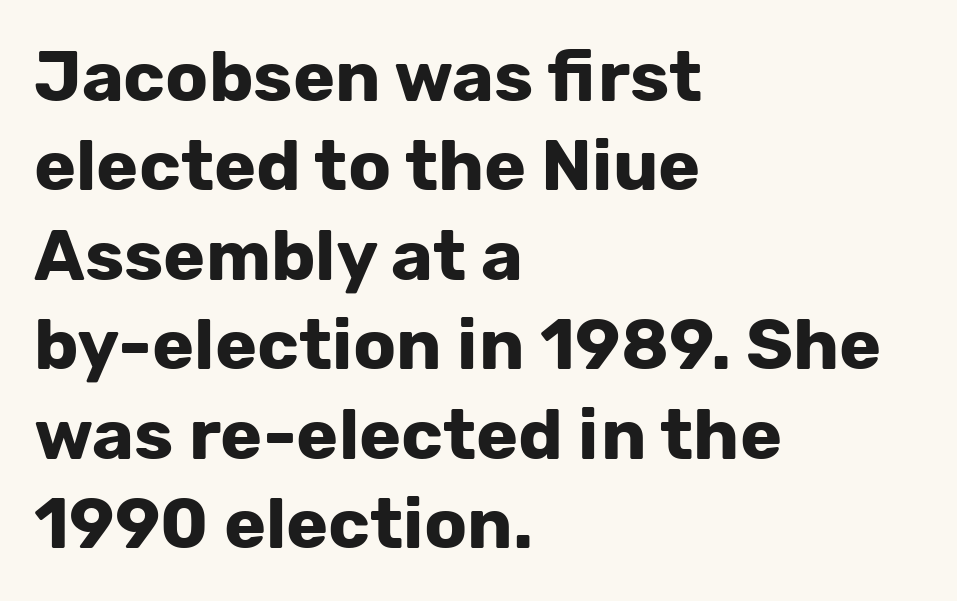
A typesetter would label this face a sans. These lines are rendered in a variable-pitch font. Caption: bold face, heavy strokes. The paragraph has a hard left edge and a soft right edge. The letterforms sit shoulder to shoulder at normal distance. Horizontal bands of white between lines are of average thickness.
